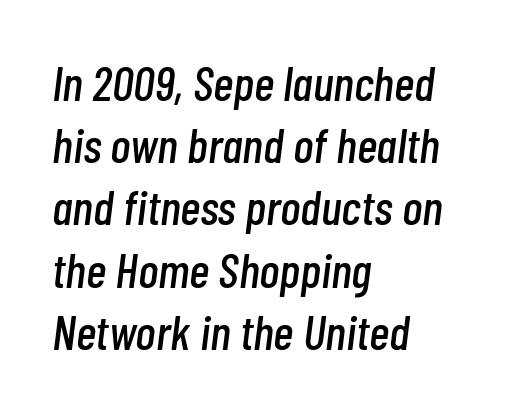
Q: Is the text italic (slanted)? A: Yes, it leans right by about 7 degrees.
Q: Is the text underlined? A: No.
Q: How is the paragraph aligned? A: Left-aligned.
Q: Is the spacing between letters normal or unusually wide? A: Normal.
Q: Is the spacing between lines tight, normal or loose? A: Normal.
Q: Width (condensed, normal, or wide)? A: Condensed.
Q: Stroke contrast? A: Low.
Q: x-height? A: Medium.
Q: Monospaced? A: No.
